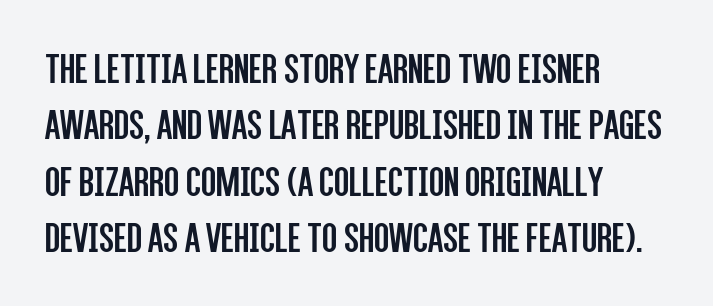
The image shows 44 px regular-weight, condensed sans-serif type, upright; set left-aligned, normal line spacing (1.28x), normal letter spacing, not underlined; low stroke contrast and a large x-height.
